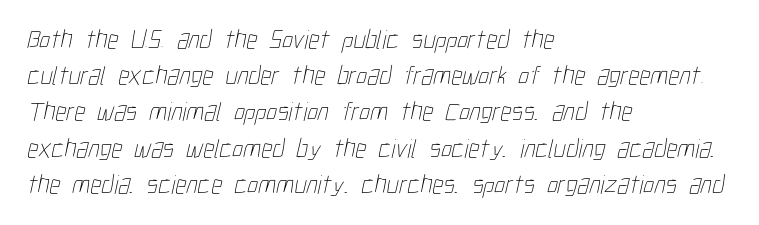
The image shows 27 px text type; set left-aligned, normal line spacing (1.34x), normal letter spacing, not underlined.
